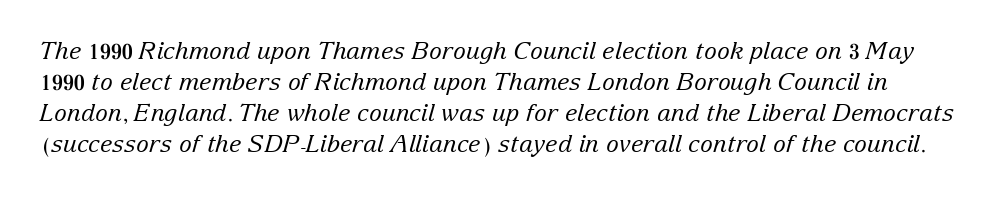
Glance below the letters and you will spot only blank space. Regular leading. When letters slant like this, we call the style italic. No chunkiness to these letters — they're not bold. The type is set solid horizontally, with unmodified tracking.
